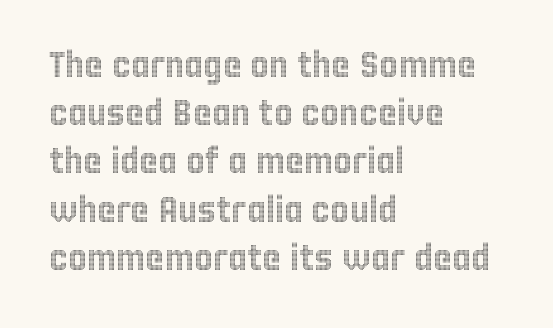
The image shows 36 px condensed type, upright; set left-aligned, normal line spacing (1.34x), normal letter spacing, not underlined; a large x-height.
